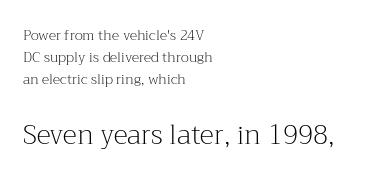
Standard letterfit; no display-style spreading of the glyphs. The face used here appears at its bigger size in the lower chunk. Does the lettering tilt? It doesn't — this is upright. The letterforms sit at book weight or below. These lines sit exactly where default settings would place them.
